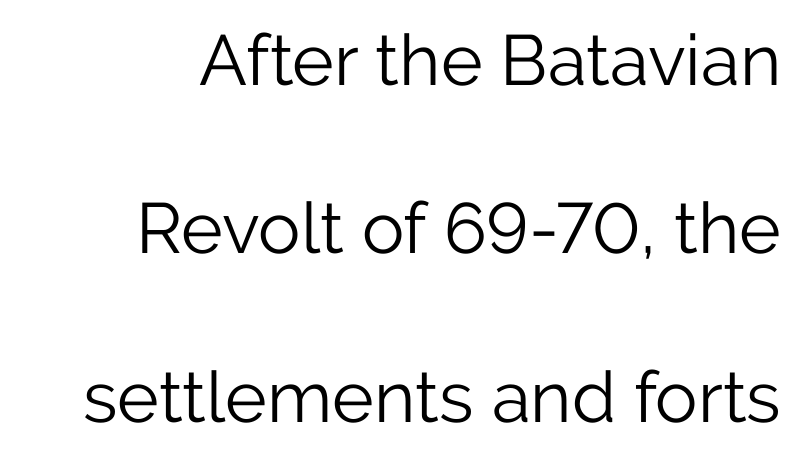
The characters display no serif detailing; their extremities are plain. The space beneath each line is pristine and unruled. Characters follow at the spacing the type designer built in. Every row of glyphs terminates at an identical x-position on the right. Rendered with straight, roman letterforms.
